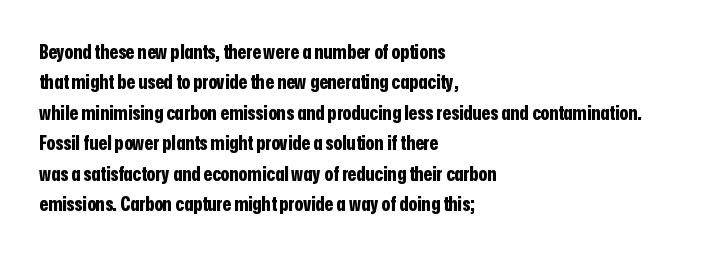
Q: Is the text bold? A: Yes.
Q: Is the text italic (slanted)? A: No, it is upright.
Q: Is the text underlined? A: No.
Q: How is the paragraph aligned? A: Left-aligned.
Q: Is the spacing between letters normal or unusually wide? A: Normal.
Q: Is the spacing between lines tight, normal or loose? A: Normal.
